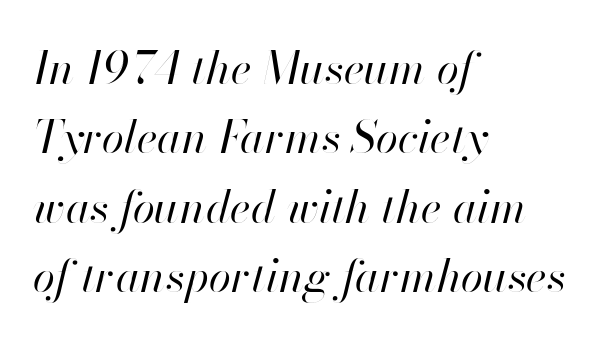
{"italic": "yes", "lean": "right", "slant_degrees": 13, "bold": "no", "weight": "regular", "width": "normal", "stroke_contrast": "high", "x_height": "small", "monospaced": "no", "underline": "no", "align": "left", "line_spacing": "normal", "line_spacing_ratio": 1.54, "letter_spacing": "normal", "letter_spacing_em": 0.0, "glyph_px": 45}
